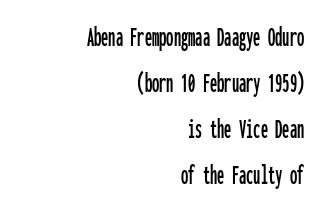
The image shows 29 px condensed sans-serif type, upright, monospaced; set right-aligned, normal line spacing (1.59x), normal letter spacing, not underlined; low stroke contrast and a medium x-height.
